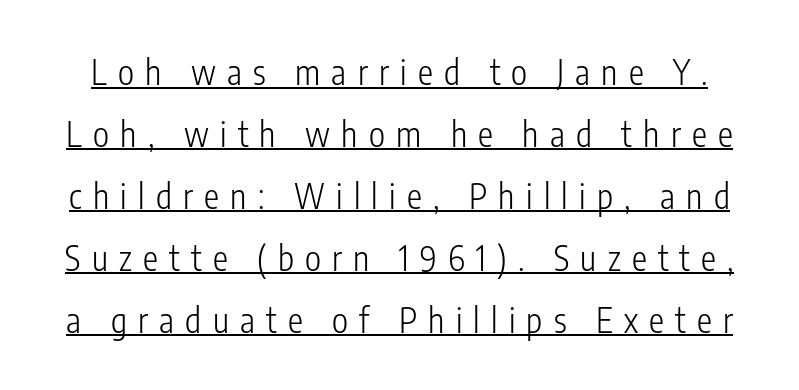
{"serif": "no", "italic": "no", "bold": "no", "weight": "light", "width": "condensed", "stroke_contrast": "low", "x_height": "medium", "monospaced": "no", "underline": "yes", "line_spacing_ratio": 1.82, "letter_spacing": "wide", "letter_spacing_em": 0.33, "glyph_px": 34}
